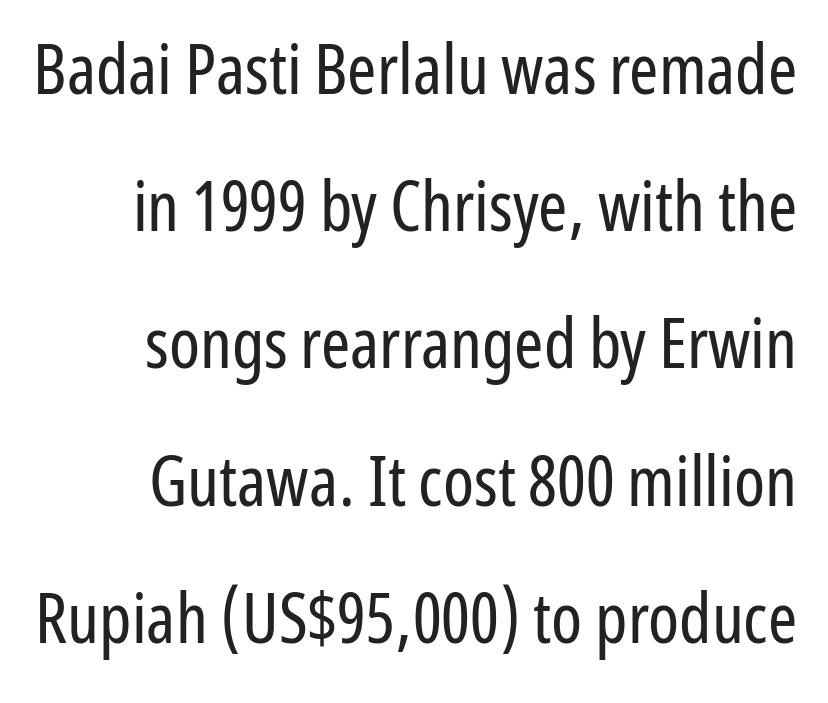
Q: Is the text bold? A: No.
Q: Is the text italic (slanted)? A: No, it is upright.
Q: Is the typeface a serif or a sans-serif typeface? A: Sans-serif.
Q: Is the text underlined? A: No.
Q: Is the spacing between letters normal or unusually wide? A: Normal.
Q: Is the spacing between lines tight, normal or loose? A: Loose.
Q: Width (condensed, normal, or wide)? A: Condensed.
Q: Stroke contrast? A: Low.
Q: x-height? A: Medium.
Q: Monospaced? A: No.
